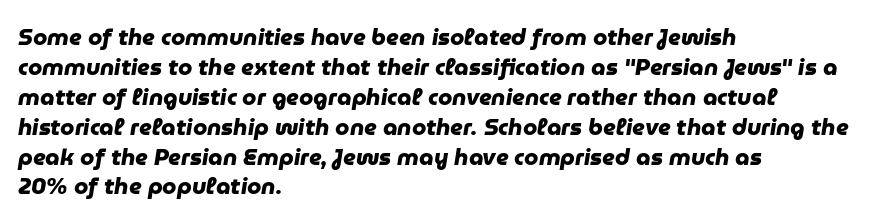
The string is rendered with underlining switched off. The vertical gap from one line to the next is medium. Where is the straight margin? On the left. Short note: letters normally spaced. These lines carry a lot of weight — the face is fully bold.
